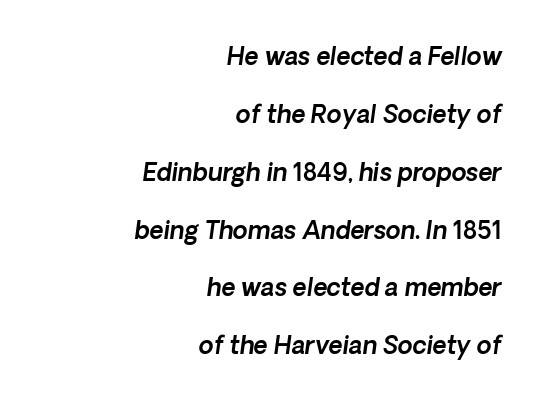
Q: Is the text underlined? A: No.
Q: How is the paragraph aligned? A: Right-aligned.
Q: Is the spacing between letters normal or unusually wide? A: Normal.
Q: Is the spacing between lines tight, normal or loose? A: Loose.
